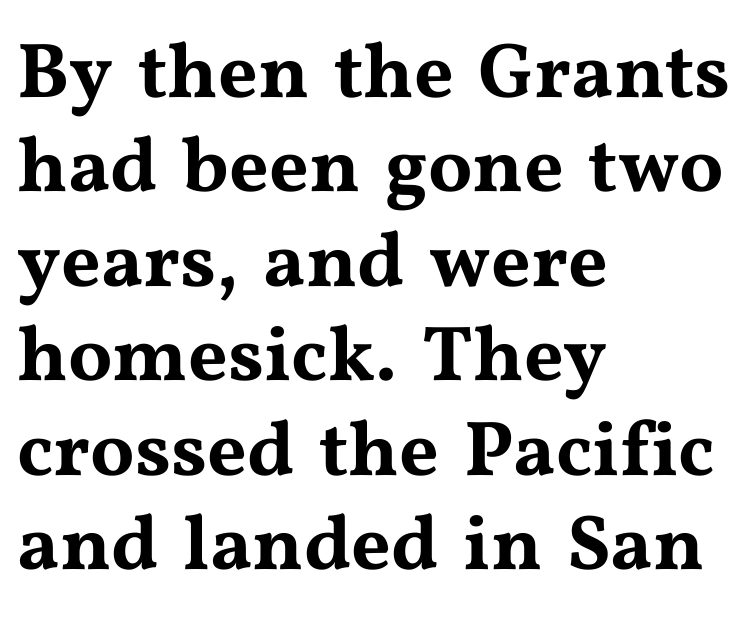
The image shows 78 px wide serif type, upright; set left-aligned, line spacing 1.21x, normal letter spacing, not underlined; medium stroke contrast and a medium x-height.
